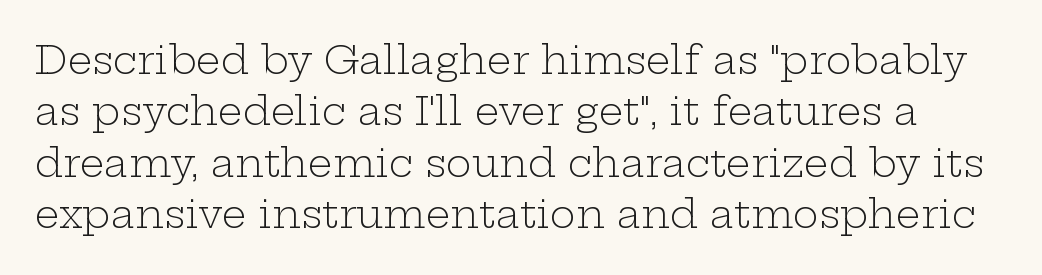
One glance says typical: line gaps are just what's usual. Character widths vary here, with narrow letters taking less room than wide ones. You could call the tracking neutral — neither tight nor loose. A clean baseline with only descenders dipping below it. The font family rendered here belongs to the serif group. The typesetting does not lean heavy: it is not bold.
